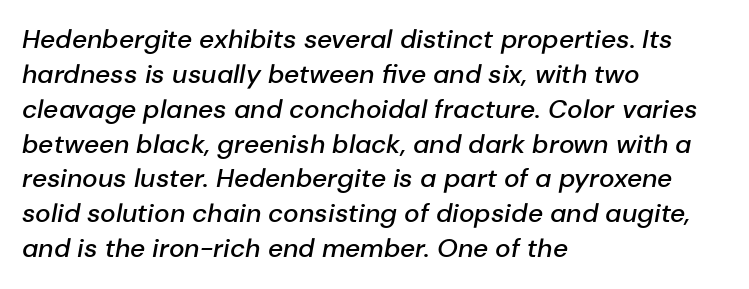
The image shows 26 px text type, italic (leaning right); set left-aligned, normal line spacing (1.34x), normal letter spacing, not underlined.
